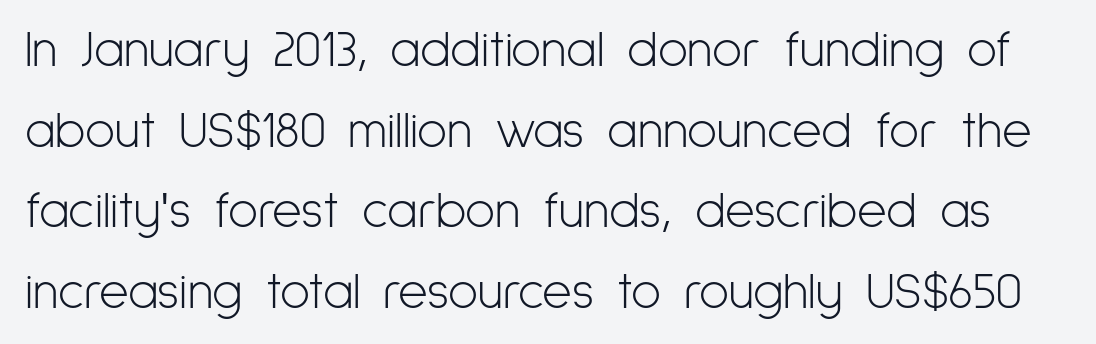
The image shows 51 px light, condensed sans-serif type, upright; set normal line spacing (1.58x), normal letter spacing, not underlined; low stroke contrast and a medium x-height.
